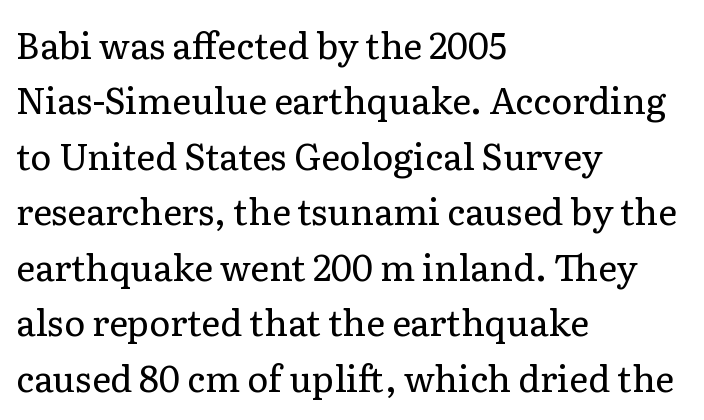
Q: Is the text bold? A: No.
Q: Is the text italic (slanted)? A: No, it is upright.
Q: Is the typeface a serif or a sans-serif typeface? A: Serif.
Q: Is the text underlined? A: No.
Q: How is the paragraph aligned? A: Left-aligned.
Q: Is the spacing between letters normal or unusually wide? A: Normal.
Q: Is the spacing between lines tight, normal or loose? A: Normal.
Q: Width (condensed, normal, or wide)? A: Normal.
Q: Stroke contrast? A: Low.
Q: x-height? A: Medium.
Q: Monospaced? A: No.
